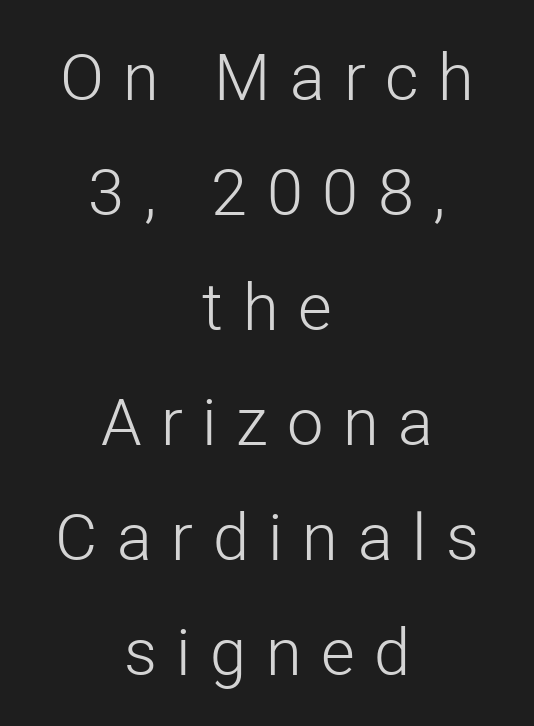
The image shows 65 px light sans-serif type, upright; set centered, line spacing 1.77x, unusually wide letter spacing (+0.3 em), not underlined; low stroke contrast and a medium x-height.
